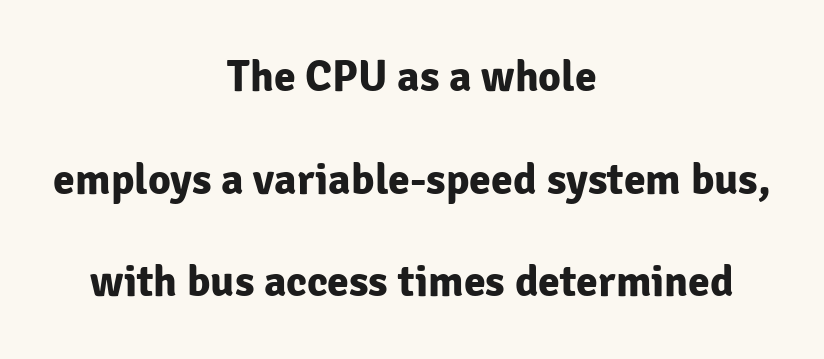
The image shows 44 px bold sans-serif type, upright; set centered, loose line spacing (2.33x), normal letter spacing, not underlined; low stroke contrast and a medium x-height.
